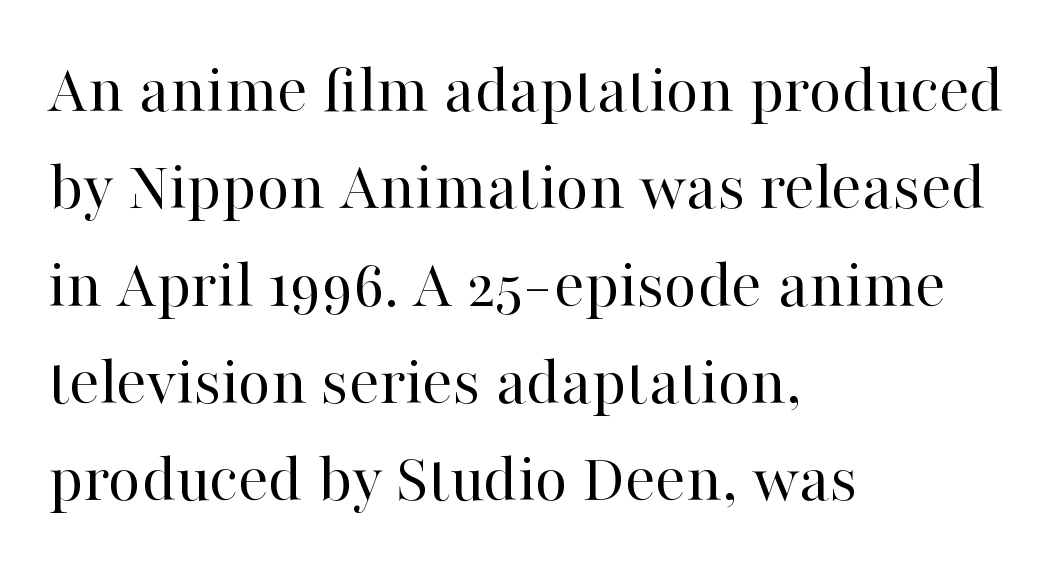
{"serif": "yes", "italic": "no", "bold": "no", "weight": "regular", "width": "normal", "stroke_contrast": "high", "x_height": "medium", "monospaced": "no", "underline": "no", "align": "left", "line_spacing": "normal", "line_spacing_ratio": 1.37, "letter_spacing": "normal", "letter_spacing_em": 0.0, "glyph_px": 71}
